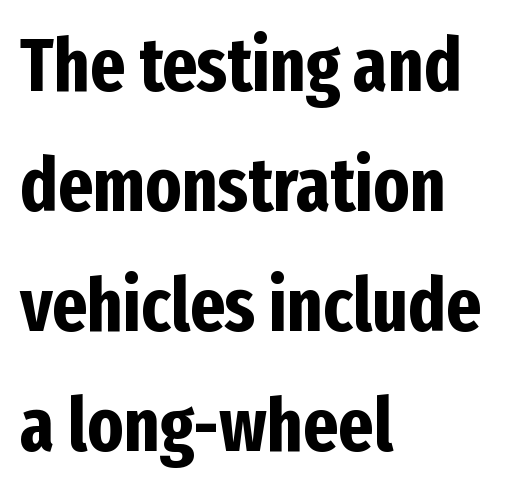
The image shows 75 px bold, condensed sans-serif type, upright; set left-aligned, normal line spacing (1.6x), normal letter spacing, not underlined; low stroke contrast and a medium x-height.
